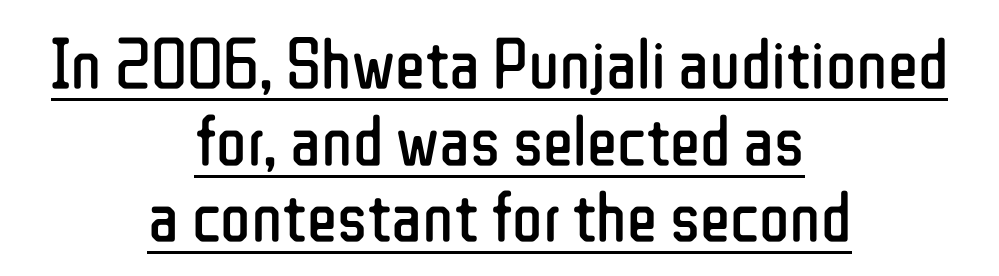
The image shows 71 px regular-weight, condensed sans-serif type, upright; set centered, tight line spacing (1.08x), normal letter spacing, underlined; low stroke contrast and a medium x-height.
